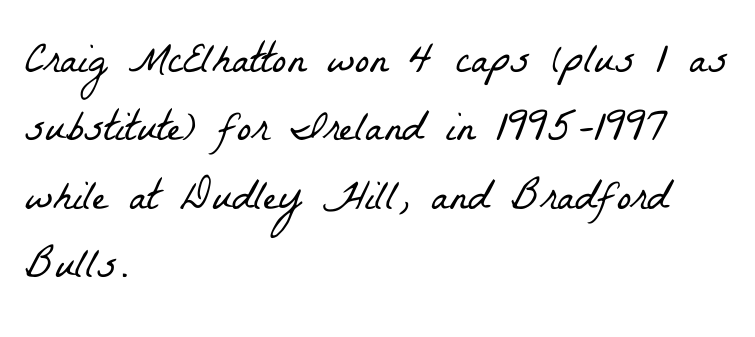
{"serif": "yes", "bold": "no", "weight": "light", "width": "condensed", "stroke_contrast": "low", "x_height": "medium", "monospaced": "no", "underline": "no", "align": "left", "line_spacing": "normal", "line_spacing_ratio": 1.59, "letter_spacing": "normal", "letter_spacing_em": 0.0, "glyph_px": 43}
